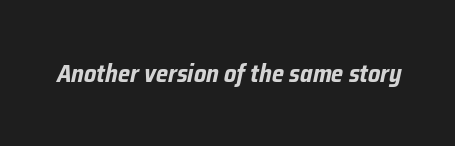
{"italic": "yes", "lean": "right", "slant_degrees": 12, "bold": "yes", "underline": "no", "letter_spacing": "normal", "letter_spacing_em": 0.0, "glyph_px": 25}
